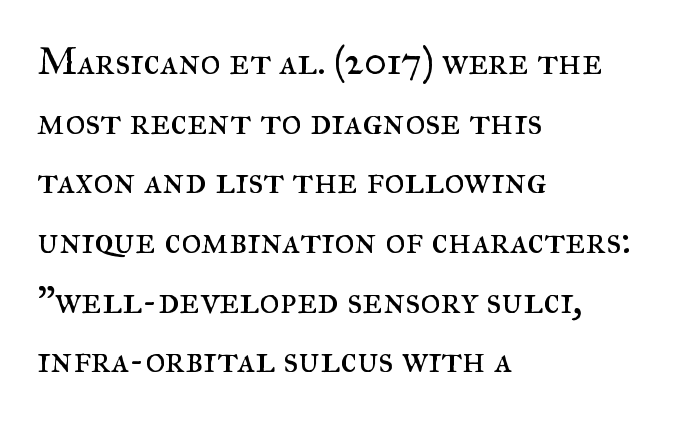
Each word holds together tightly as a unit, with standard inter-letter gaps. Spacing verdict: proportional, widths tailored to each character. Descenders hang freely into open space. Rows of type keep a routine distance in the vertical direction. Visually the block forms a straight wall on the left and a jagged coastline on the right. Quick note: not italic, upright.
